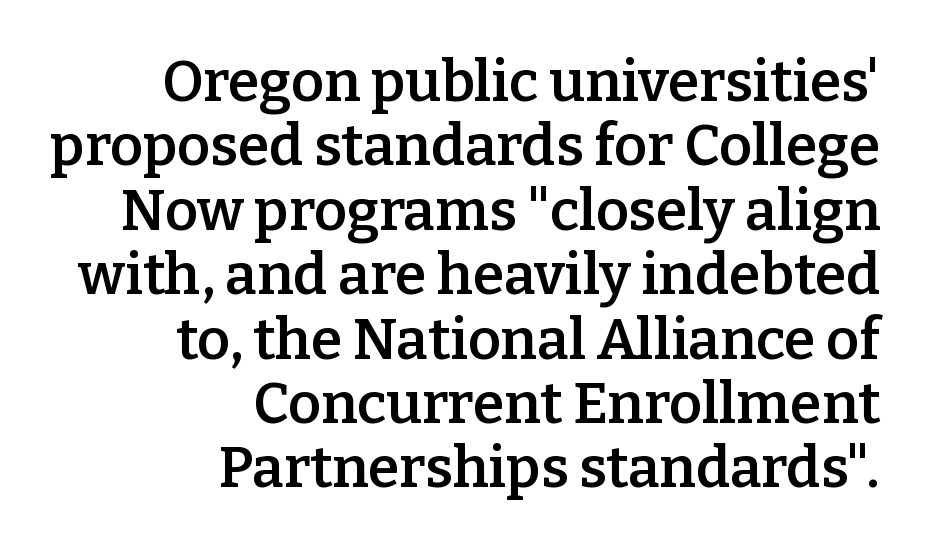
The image shows 57 px semibold serif type, upright; set right-aligned, tight line spacing (1.13x), normal letter spacing, not underlined; low stroke contrast and a medium x-height.
